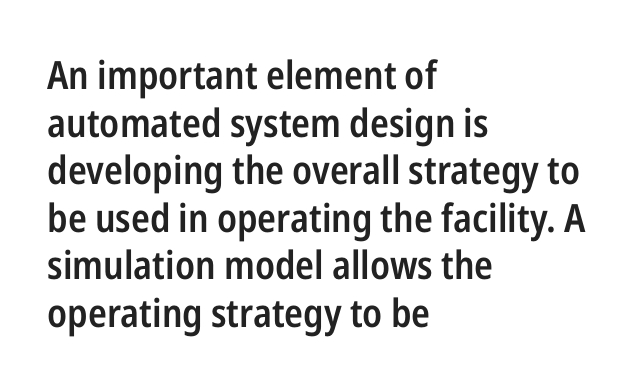
The image shows 39 px semibold, condensed sans-serif type, upright; set left-aligned, line spacing 1.22x, normal letter spacing, not underlined; low stroke contrast and a medium x-height.
